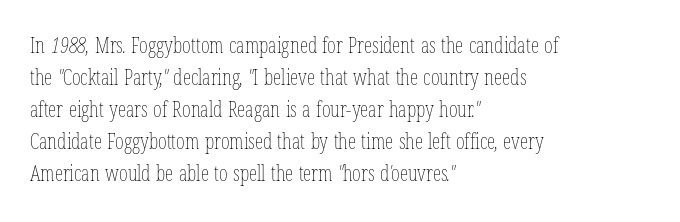
Counters stay open thanks to moderate or lighter strokes. Line spacing here is normal. Letters rest on an invisible, unmarked baseline. Tracking value appears to be zero — textbook default spacing. These lines are set flush left with a ragged right edge.
